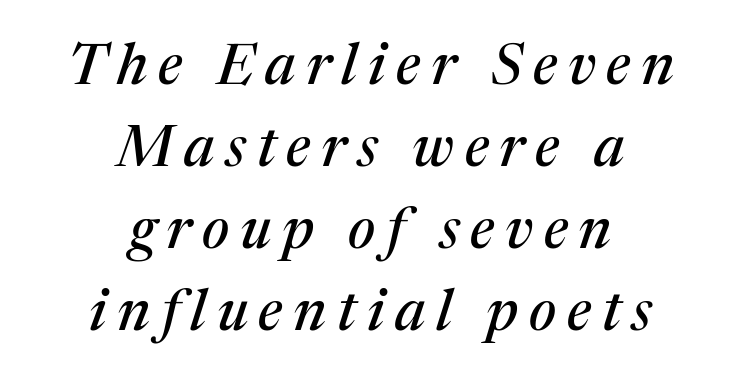
The image shows 57 px serif type, italic (leaning right); set centered, normal line spacing (1.44x), not underlined; medium stroke contrast and a medium x-height.
